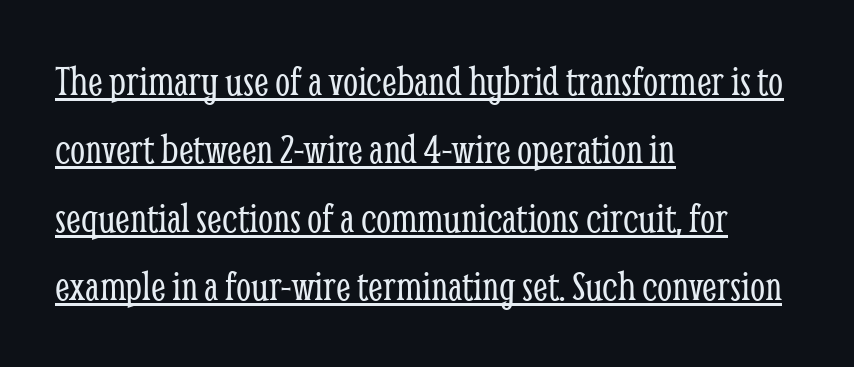
{"serif": "yes", "italic": "no", "bold": "no", "weight": "light", "width": "condensed", "stroke_contrast": "low", "x_height": "medium", "monospaced": "no", "underline": "yes", "align": "left", "line_spacing": "normal", "line_spacing_ratio": 1.59, "letter_spacing": "normal", "letter_spacing_em": 0.0, "glyph_px": 43}
